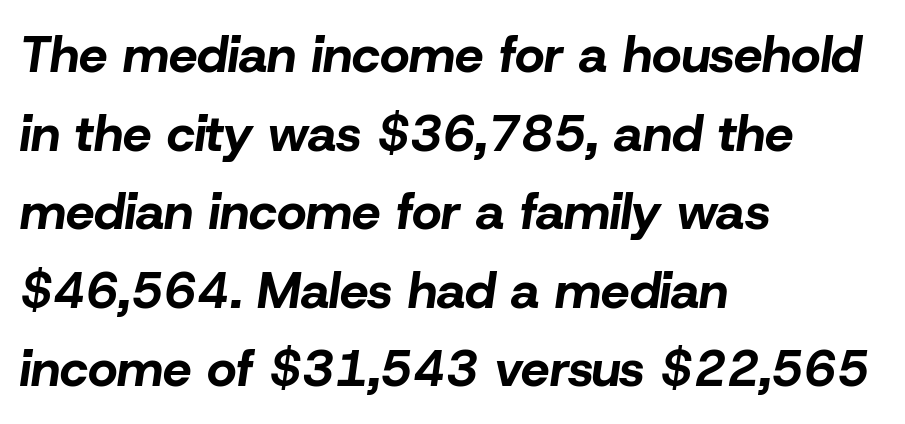
Q: Is the text bold? A: Yes.
Q: Is the text italic (slanted)? A: Yes, it leans right by about 8 degrees.
Q: Is the text underlined? A: No.
Q: How is the paragraph aligned? A: Left-aligned.
Q: Is the spacing between letters normal or unusually wide? A: Normal.
Q: Is the spacing between lines tight, normal or loose? A: Normal.
Q: Width (condensed, normal, or wide)? A: Normal.
Q: Stroke contrast? A: Low.
Q: x-height? A: Medium.
Q: Monospaced? A: No.
